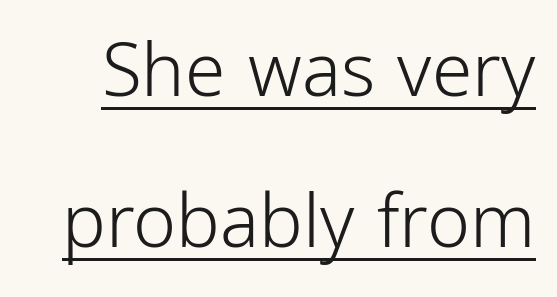
This is the regular roman posture of the typeface. Stems and bowls with no extra thickness — not bold. A typesetter would call this proportional, since set widths differ per character. Underline: present. Regarding serifs, this sample does without them.
